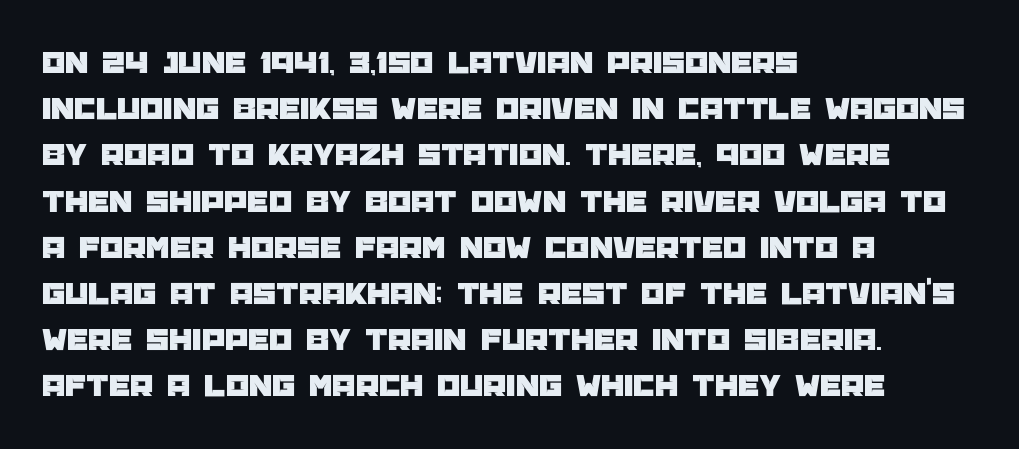
Q: Is the text italic (slanted)? A: No, it is upright.
Q: Is the typeface a serif or a sans-serif typeface? A: Sans-serif.
Q: Is the text underlined? A: No.
Q: How is the paragraph aligned? A: Left-aligned.
Q: Is the spacing between letters normal or unusually wide? A: Normal.
Q: Is the spacing between lines tight, normal or loose? A: Normal.
Q: Width (condensed, normal, or wide)? A: Normal.
Q: Stroke contrast? A: Low.
Q: x-height? A: Large.
Q: Monospaced? A: No.
